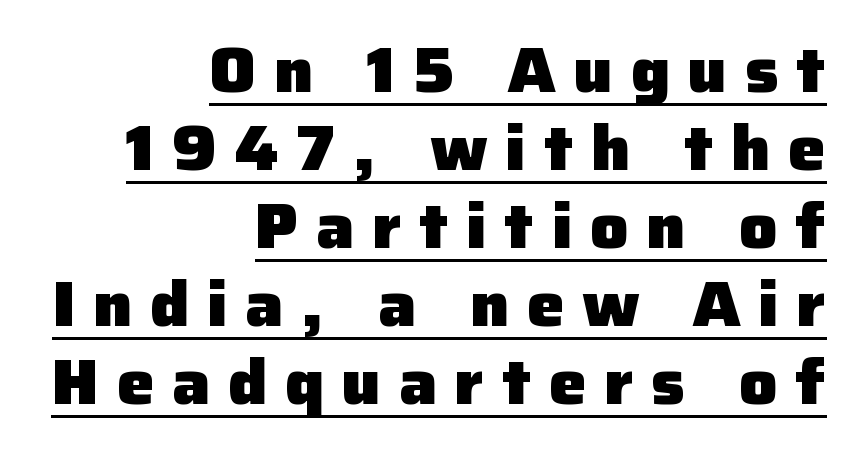
Character widths vary here, with narrow letters taking less room than wide ones. Notice how thick the strokes are: this is what a full bold looks like. Type style note: lacks serifs. Where is the straight margin? On the right.
